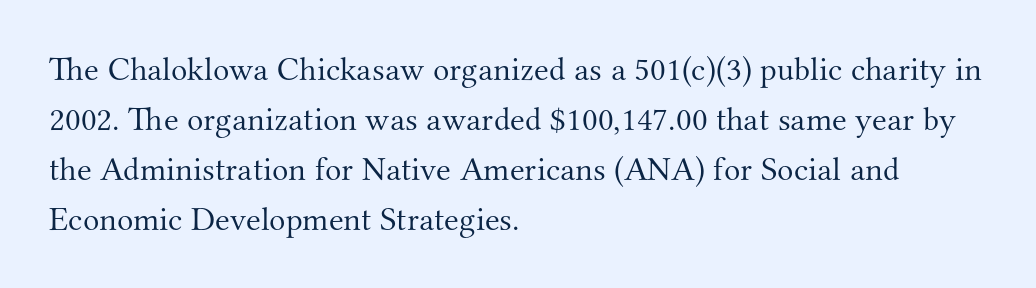
Q: Is the text bold? A: No.
Q: Is the text italic (slanted)? A: No, it is upright.
Q: Is the typeface a serif or a sans-serif typeface? A: Serif.
Q: Is the text underlined? A: No.
Q: How is the paragraph aligned? A: Left-aligned.
Q: Is the spacing between letters normal or unusually wide? A: Normal.
Q: Is the spacing between lines tight, normal or loose? A: Normal.
Q: Width (condensed, normal, or wide)? A: Normal.
Q: Stroke contrast? A: Medium.
Q: x-height? A: Small.
Q: Monospaced? A: No.
